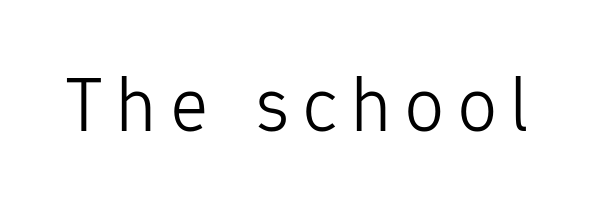
{"serif": "no", "italic": "no", "bold": "no", "weight": "light", "width": "normal", "stroke_contrast": "low", "x_height": "medium", "monospaced": "no", "underline": "no", "glyph_px": 78}
